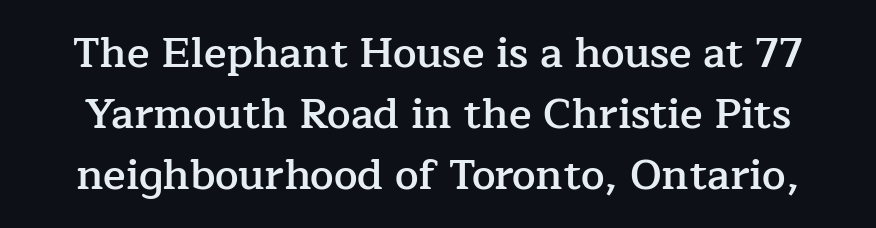
Is this a fixed-width face? No — the glyphs have proportional, varying widths. What stands out about the letter spacing? Nothing — it is the standard amount. The strip under each line holds only bare page. The characters look somewhat weighty, a semibold short of true bold. The rows are spaced the way most documents space them.
